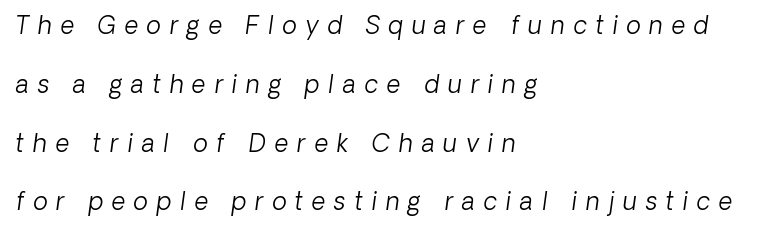
Summary of weight: not heavy and not bold. Vertical spacing — loose. Each word looks stretched out because of the extra space between its letters. Bare-footed words on every line.
